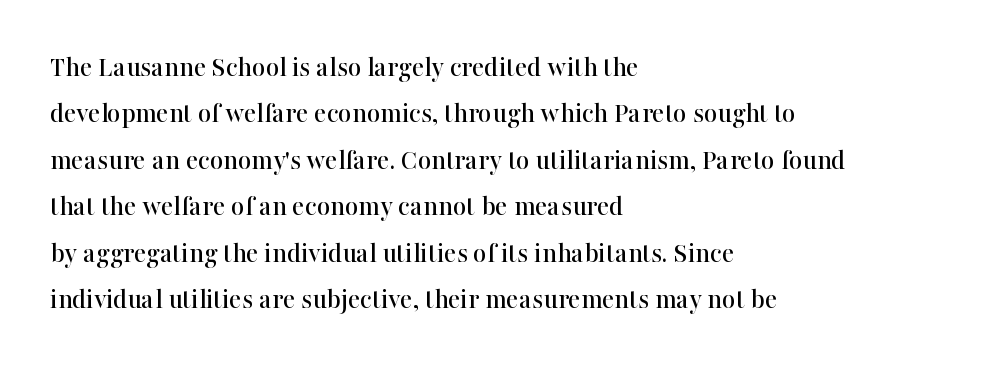
{"serif": "yes", "italic": "no", "width": "normal", "stroke_contrast": "high", "x_height": "medium", "monospaced": "no", "underline": "no", "align": "left", "line_spacing": "normal", "line_spacing_ratio": 1.6, "letter_spacing": "normal", "letter_spacing_em": 0.0, "glyph_px": 29}
